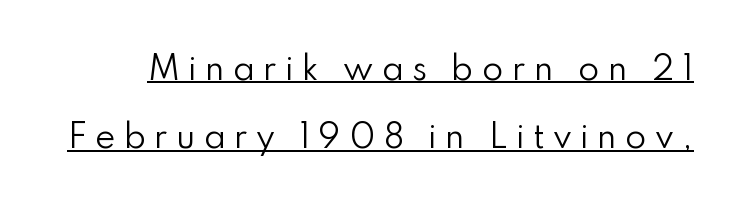
{"serif": "no", "italic": "no", "bold": "no", "weight": "regular", "width": "normal", "stroke_contrast": "low", "x_height": "small", "monospaced": "no", "underline": "yes", "line_spacing": "loose", "line_spacing_ratio": 2.2, "letter_spacing": "wide", "letter_spacing_em": 0.26, "glyph_px": 31}
